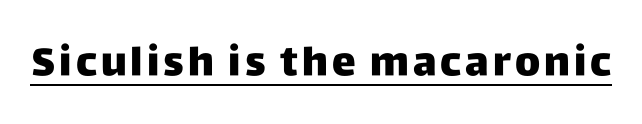
Q: Is the text italic (slanted)? A: No, it is upright.
Q: Is the typeface a serif or a sans-serif typeface? A: Sans-serif.
Q: Is the text underlined? A: Yes.
Q: Width (condensed, normal, or wide)? A: Normal.
Q: Stroke contrast? A: Low.
Q: x-height? A: Large.
Q: Monospaced? A: No.
